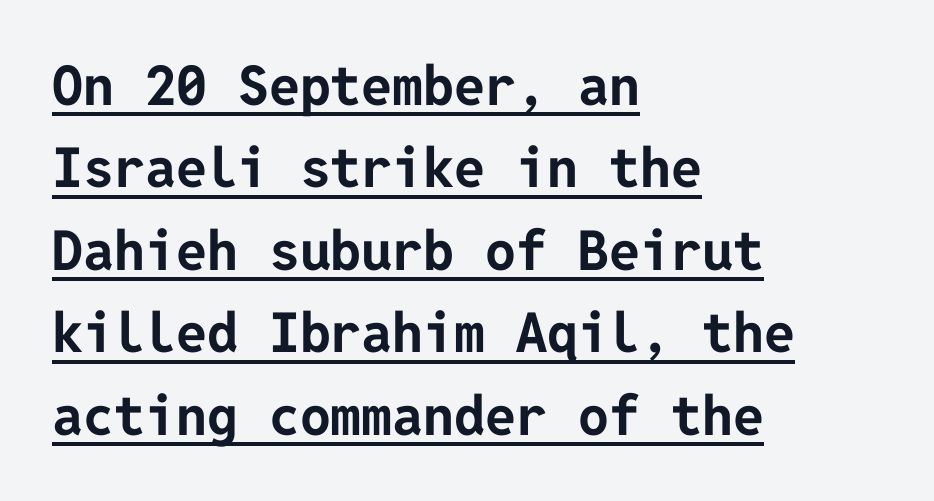
The image shows 55 px bold sans-serif type, upright; set left-aligned, normal line spacing (1.5x), normal letter spacing, underlined; low stroke contrast and a medium x-height.
